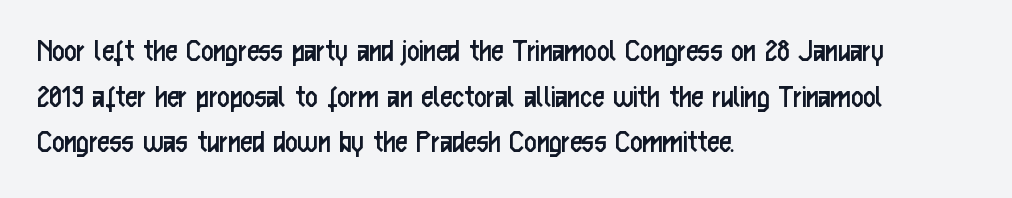
Q: Is the text bold? A: No.
Q: Is the text italic (slanted)? A: No, it is upright.
Q: Is the typeface a serif or a sans-serif typeface? A: Sans-serif.
Q: Is the text underlined? A: No.
Q: How is the paragraph aligned? A: Left-aligned.
Q: Is the spacing between letters normal or unusually wide? A: Normal.
Q: Is the spacing between lines tight, normal or loose? A: Normal.
Q: Width (condensed, normal, or wide)? A: Condensed.
Q: Stroke contrast? A: Low.
Q: x-height? A: Medium.
Q: Monospaced? A: No.
